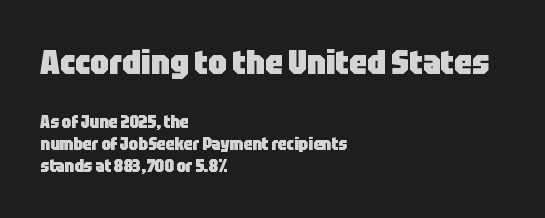
Every letter is thick-stroked: bold, no question. I'd call this a sans setting — the letters go barefoot. Size contrast runs from large at the top to small at the bottom. Is the letter spacing exaggerated? No — it looks like the ordinary default. You can tell it's not italic because the verticals are truly vertical. In terms of leading, this rendering sits right in the middle.
